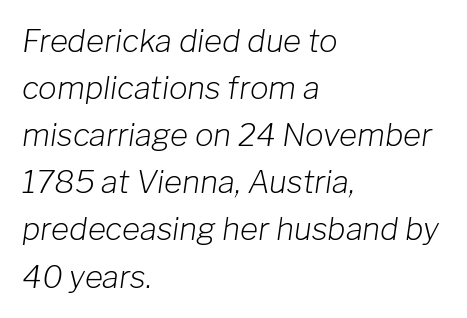
The image shows 31 px light type, italic (leaning right); set left-aligned, normal line spacing (1.52x), normal letter spacing, not underlined; low stroke contrast and a medium x-height.
